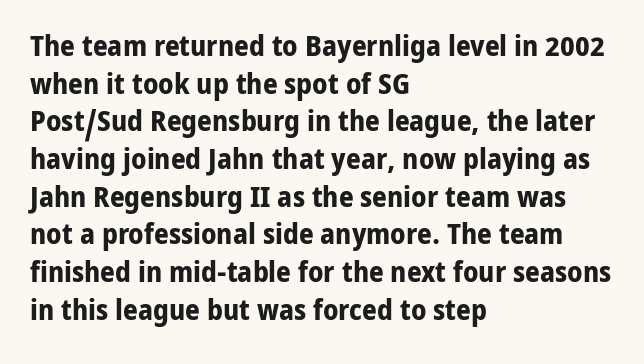
The image shows 29 px bold sans-serif type, upright; set left-aligned, normal line spacing (1.3x), normal letter spacing, not underlined; low stroke contrast and a medium x-height.
